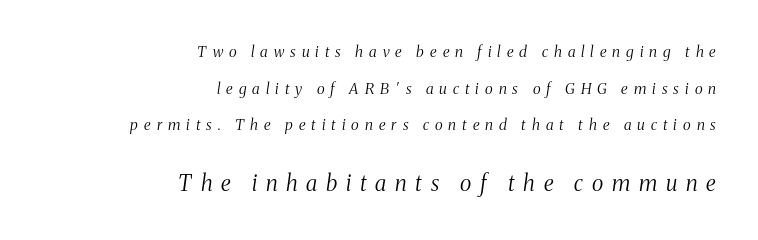
Small over large — that's the arrangement of the two blocks here. Does the lettering tilt? It does — this is italic. Which margin do the lines hug? The right one — the left edge is uneven. The glyphs are unaccompanied by any horizontal stroke below them.
